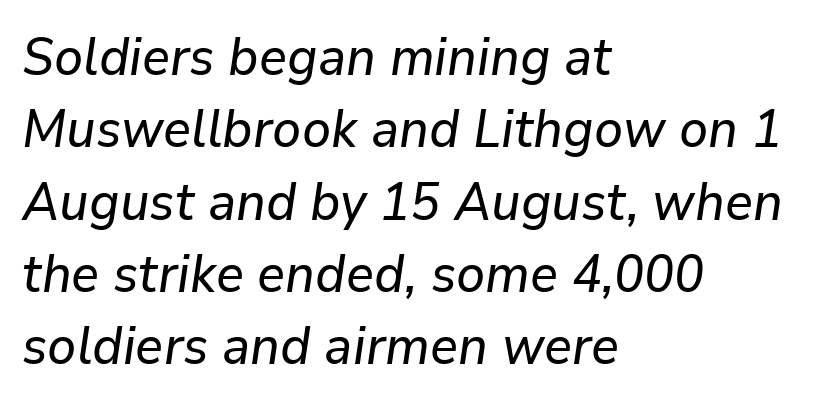
The image shows 52 px text type, italic (leaning right); set left-aligned, normal line spacing (1.39x), normal letter spacing, not underlined; low stroke contrast and a medium x-height.
